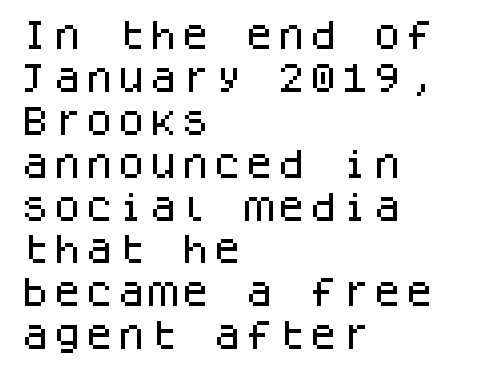
{"serif": "no", "italic": "no", "width": "normal", "stroke_contrast": "low", "x_height": "large", "monospaced": "yes", "underline": "no", "align": "left", "line_spacing": "normal", "line_spacing_ratio": 1.34, "letter_spacing": "normal", "letter_spacing_em": 0.0, "glyph_px": 32}
